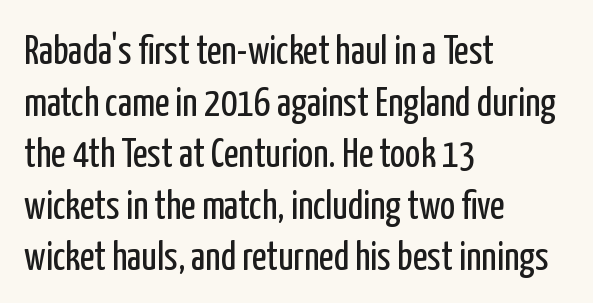
The image shows 40 px regular-weight, condensed sans-serif type, upright; set left-aligned, normal line spacing (1.29x), normal letter spacing, not underlined; low stroke contrast and a medium x-height.
